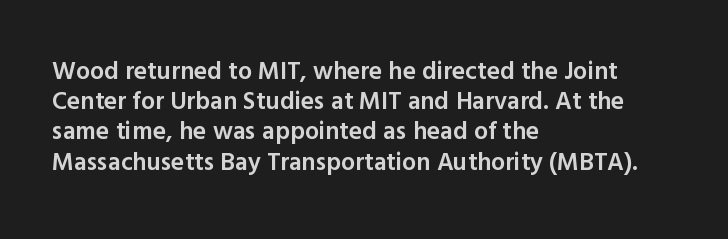
The image shows 25 px text type, upright; set left-aligned, line spacing 1.21x, normal letter spacing, not underlined.
